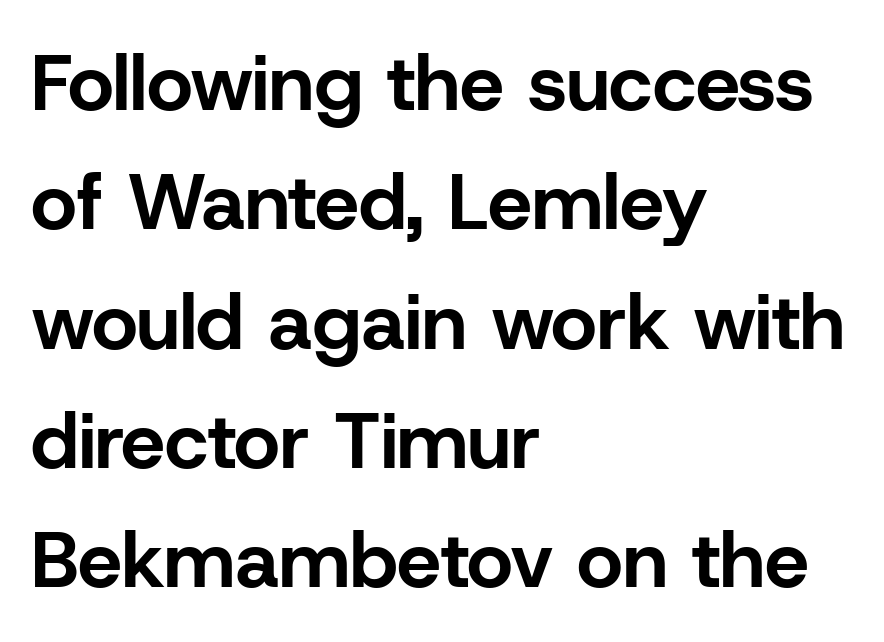
The image shows 79 px bold sans-serif type, upright; set left-aligned, normal line spacing (1.51x), normal letter spacing, not underlined; low stroke contrast and a medium x-height.
